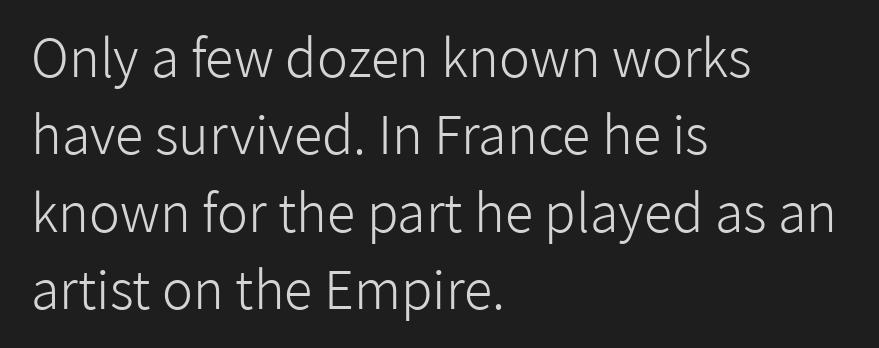
The image shows 52 px light sans-serif type, upright; set left-aligned, normal line spacing (1.49x), normal letter spacing, not underlined; low stroke contrast and a medium x-height.
